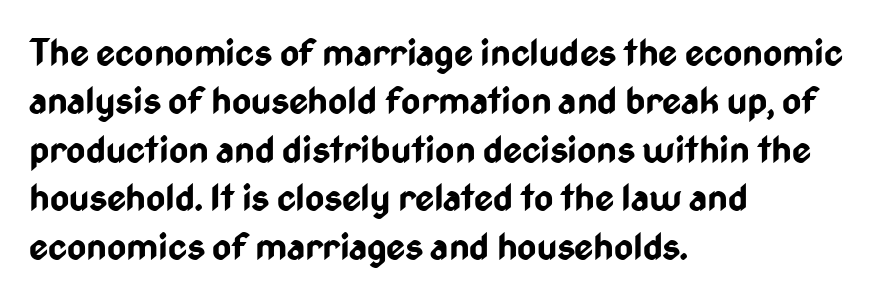
{"serif": "no", "italic": "no", "bold": "yes", "weight": "bold", "width": "condensed", "stroke_contrast": "low", "x_height": "medium", "monospaced": "no", "underline": "no", "align": "left", "line_spacing": "normal", "line_spacing_ratio": 1.31, "letter_spacing": "normal", "letter_spacing_em": 0.0, "glyph_px": 37}
